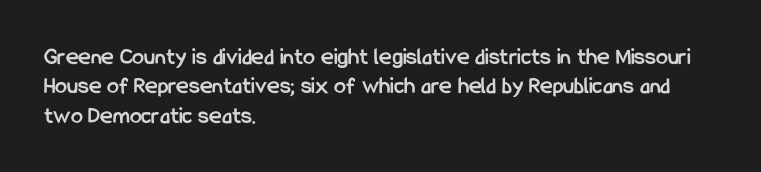
{"italic": "no", "bold": "yes", "underline": "no", "align": "left", "line_spacing_ratio": 1.22, "letter_spacing": "normal", "letter_spacing_em": 0.0, "glyph_px": 24}
